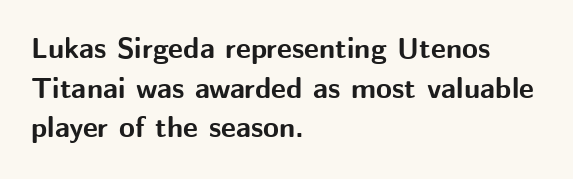
The compositor pushed each line to the left boundary. Regarding serifs, this sample does without them. Standard letterfit; no display-style spreading of the glyphs. The rows are spaced the way most documents space them. The space beneath each line is pristine and unruled. Proportional: the letters do not fall into vertical columns.
